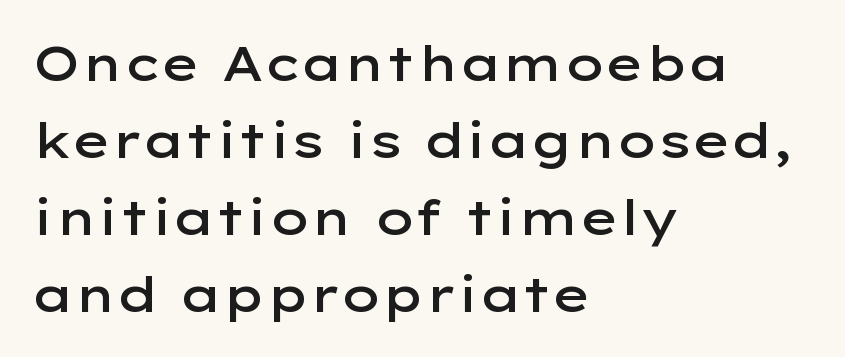
This sample has the flowing, uneven cadence of proportional lettering. A typesetter would call this zero additional tracking. Letterform terminals end flat and unadorned throughout the passage. Horizontal bands of white between lines are of average thickness. In terms of weight, the rendering is demibold, just under bold.
